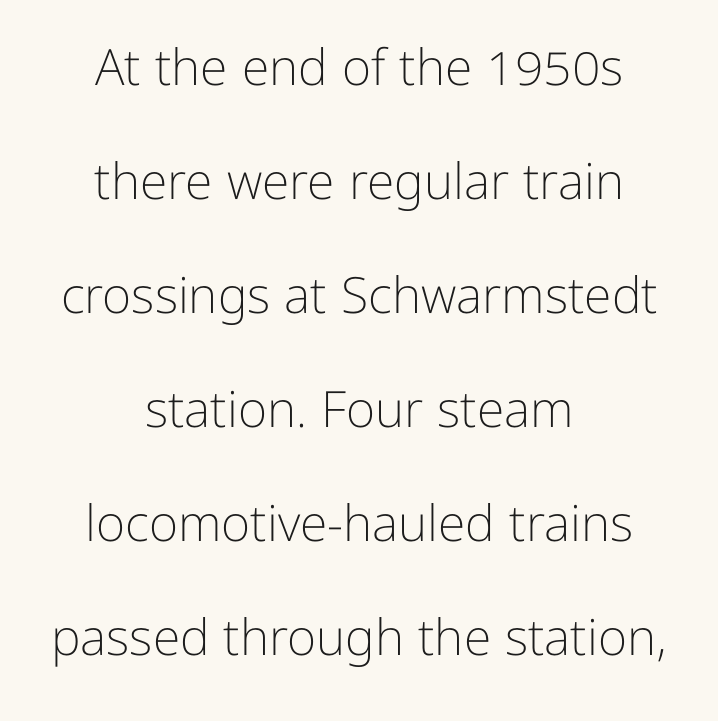
The image shows 50 px light sans-serif type, upright; set centered, loose line spacing (2.28x), normal letter spacing, not underlined; low stroke contrast and a medium x-height.
